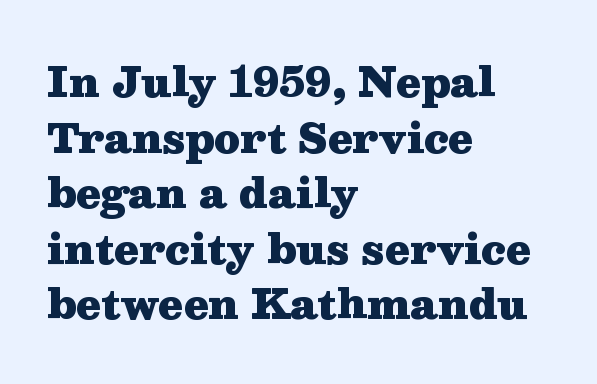
{"serif": "yes", "italic": "no", "bold": "yes", "weight": "heavy", "width": "wide", "stroke_contrast": "medium", "x_height": "medium", "monospaced": "no", "underline": "no", "align": "left", "line_spacing": "normal", "line_spacing_ratio": 1.39, "letter_spacing": "normal", "letter_spacing_em": 0.0, "glyph_px": 40}
